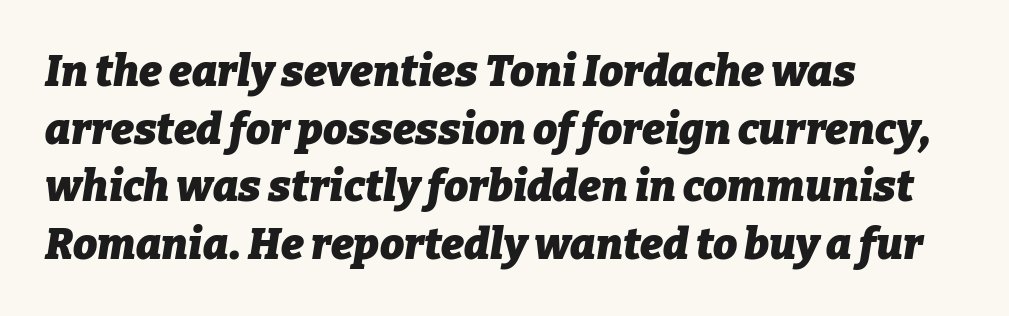
{"italic": "yes", "lean": "right", "slant_degrees": 9, "bold": "yes", "weight": "heavy", "width": "normal", "stroke_contrast": "low", "x_height": "medium", "monospaced": "no", "underline": "no", "align": "left", "line_spacing": "normal", "line_spacing_ratio": 1.34, "letter_spacing": "normal", "letter_spacing_em": 0.0, "glyph_px": 43}
